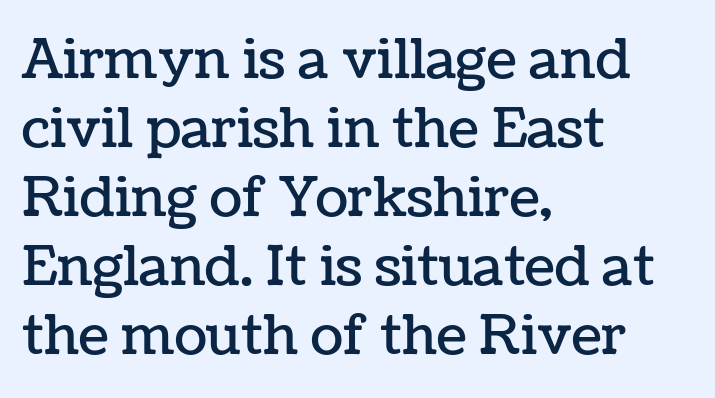
The image shows 54 px text type, upright; set left-aligned, normal line spacing (1.28x), normal letter spacing, not underlined; low stroke contrast and a medium x-height.
